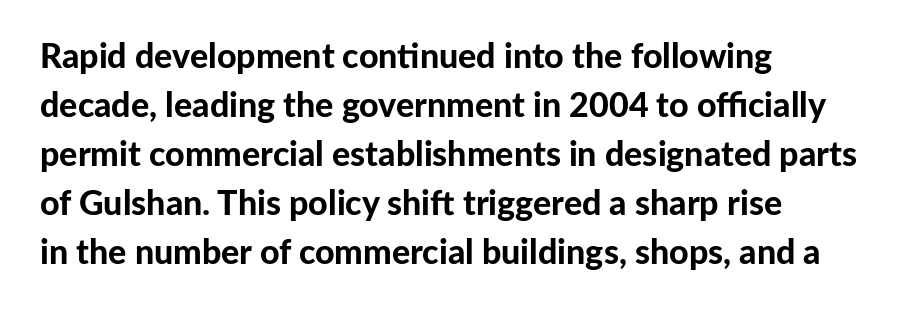
The typeface chosen for these lines omits serifs. Regarding leading, the lines here are spaced in the standard way. The line texture is even and compact thanks to regular tracking. The letters stand upright; this is a roman face. The glyphs are unaccompanied by any horizontal stroke below them. Typographic density is high because the face is bold.
